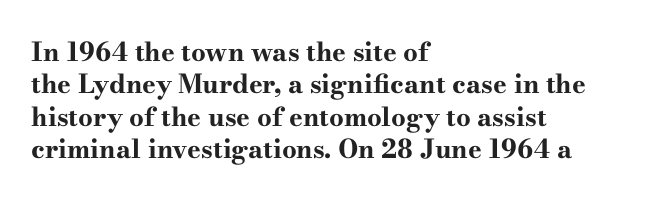
Q: Is the text bold? A: Yes.
Q: Is the text italic (slanted)? A: No, it is upright.
Q: Is the text underlined? A: No.
Q: How is the paragraph aligned? A: Left-aligned.
Q: Is the spacing between letters normal or unusually wide? A: Normal.
Q: Is the spacing between lines tight, normal or loose? A: Normal.
